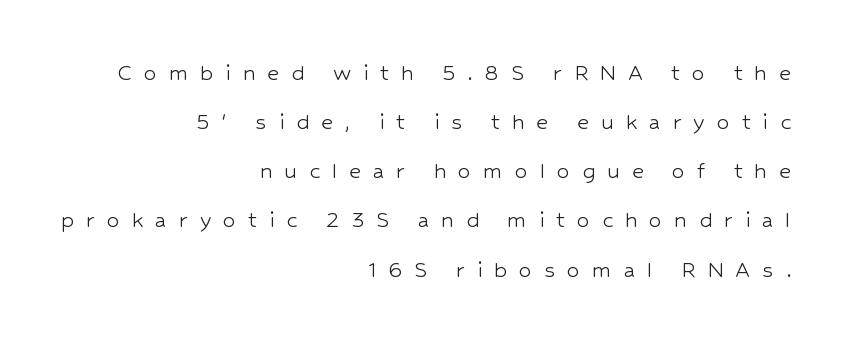
If you drew a line through each stem, it would be perfectly vertical. Descenders hang freely into open space. In terms of letterspacing, this is a distinctly airy, spread setting. The passage shown is not bold in any degree. Which margin do the lines hug? The right one — the left edge is uneven.
